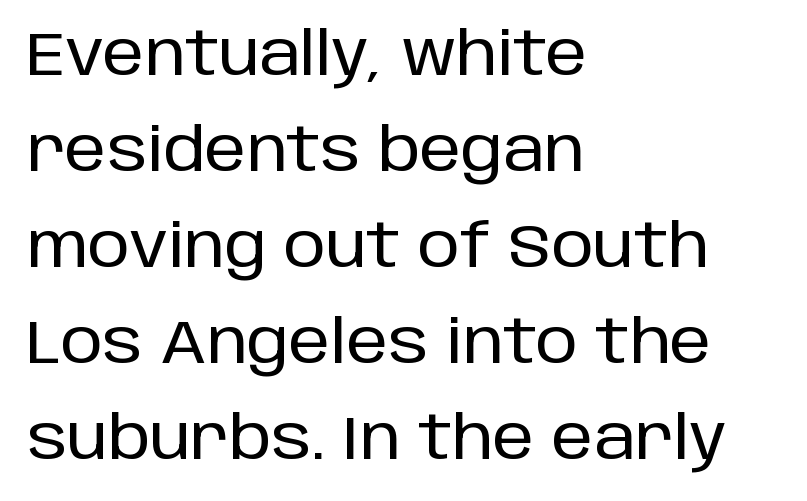
Q: Is the text italic (slanted)? A: No, it is upright.
Q: Is the typeface a serif or a sans-serif typeface? A: Sans-serif.
Q: Is the text underlined? A: No.
Q: How is the paragraph aligned? A: Left-aligned.
Q: Is the spacing between letters normal or unusually wide? A: Normal.
Q: Is the spacing between lines tight, normal or loose? A: Normal.
Q: Width (condensed, normal, or wide)? A: Normal.
Q: Stroke contrast? A: Low.
Q: x-height? A: Large.
Q: Monospaced? A: No.
